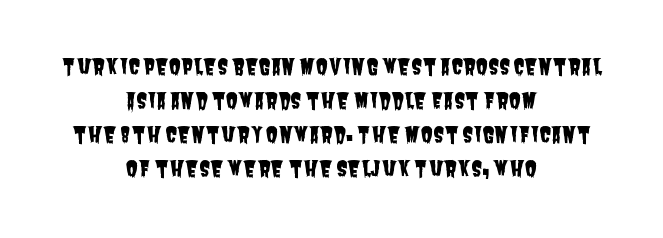
The image shows 22 px text type; set centered, normal line spacing (1.55x), normal letter spacing, not underlined.
